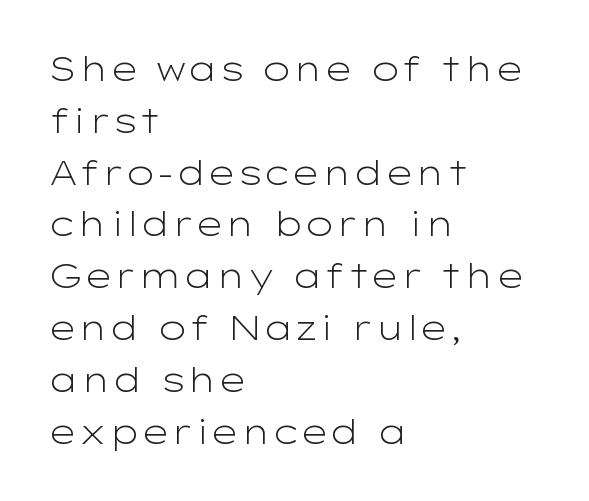
The image shows 33 px light, wide sans-serif type, upright; set left-aligned, normal line spacing (1.57x), normal letter spacing, not underlined; low stroke contrast and a medium x-height.
